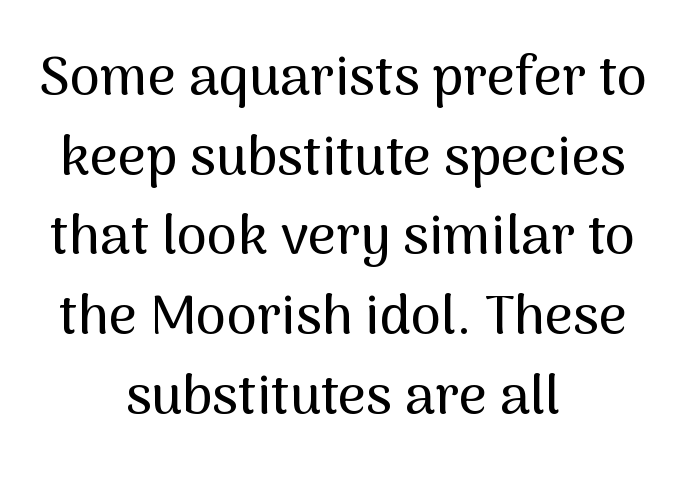
The image shows 55 px sans-serif type, upright; set centered, normal line spacing (1.45x), normal letter spacing, not underlined; medium stroke contrast and a medium x-height.
